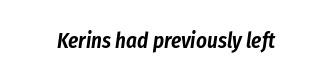
Q: Is the text italic (slanted)? A: Yes, it leans right by about 8 degrees.
Q: Is the text underlined? A: No.
Q: Is the spacing between letters normal or unusually wide? A: Normal.
